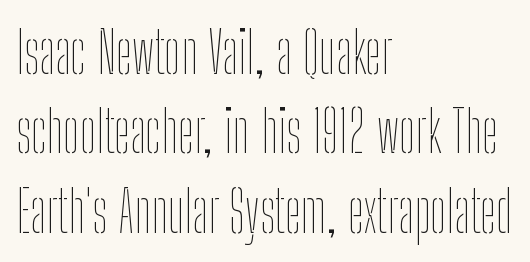
Spacing between characters is what you'd get straight out of the box. Is there any slant? The stems are plumb. A typesetter would call this leading conventional body-copy spacing. A typesetter would call this proportional, since set widths differ per character. Layout note: lines flush left.
